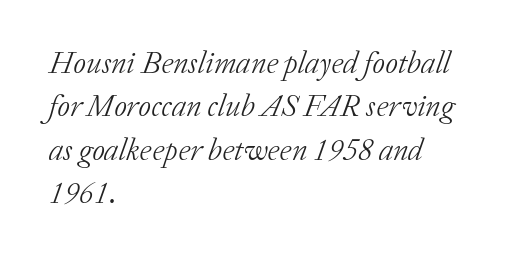
The image shows 31 px light serif type, italic (leaning right); set left-aligned, normal line spacing (1.4x), normal letter spacing, not underlined; low stroke contrast and a medium x-height.
